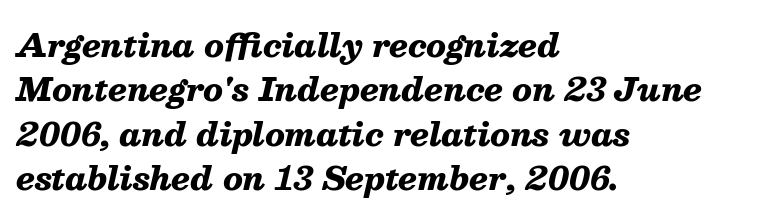
The image shows 32 px heavy type, italic (leaning right); set left-aligned, normal line spacing (1.39x), normal letter spacing, not underlined; medium stroke contrast and a medium x-height.
